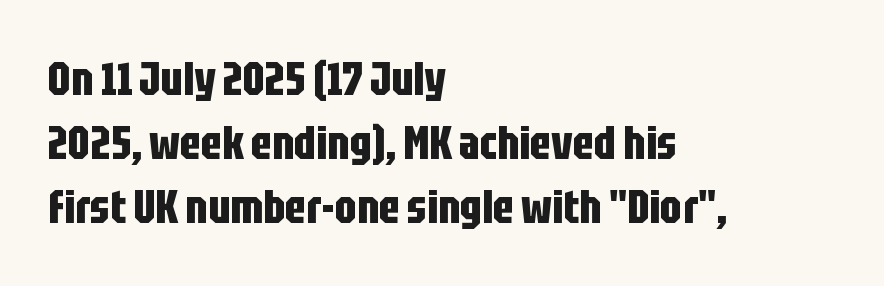
Q: Is the text bold? A: Yes.
Q: Is the text italic (slanted)? A: No, it is upright.
Q: Is the typeface a serif or a sans-serif typeface? A: Sans-serif.
Q: Is the text underlined? A: No.
Q: How is the paragraph aligned? A: Left-aligned.
Q: Is the spacing between letters normal or unusually wide? A: Normal.
Q: Is the spacing between lines tight, normal or loose? A: Normal.
Q: Width (condensed, normal, or wide)? A: Condensed.
Q: Stroke contrast? A: Low.
Q: x-height? A: Large.
Q: Monospaced? A: No.
